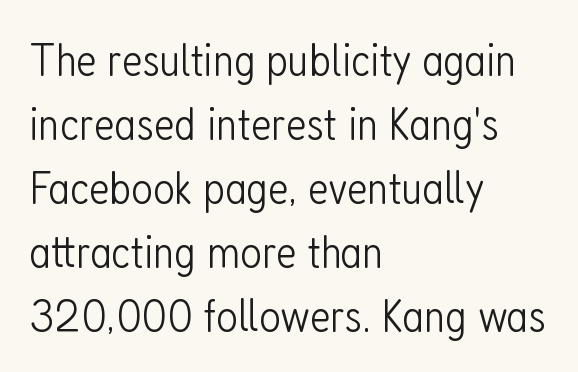
Q: Is the text bold? A: No.
Q: Is the text italic (slanted)? A: No, it is upright.
Q: Is the typeface a serif or a sans-serif typeface? A: Sans-serif.
Q: Is the text underlined? A: No.
Q: How is the paragraph aligned? A: Left-aligned.
Q: Is the spacing between letters normal or unusually wide? A: Normal.
Q: Is the spacing between lines tight, normal or loose? A: Normal.
Q: Width (condensed, normal, or wide)? A: Condensed.
Q: Stroke contrast? A: Low.
Q: x-height? A: Medium.
Q: Monospaced? A: No.
